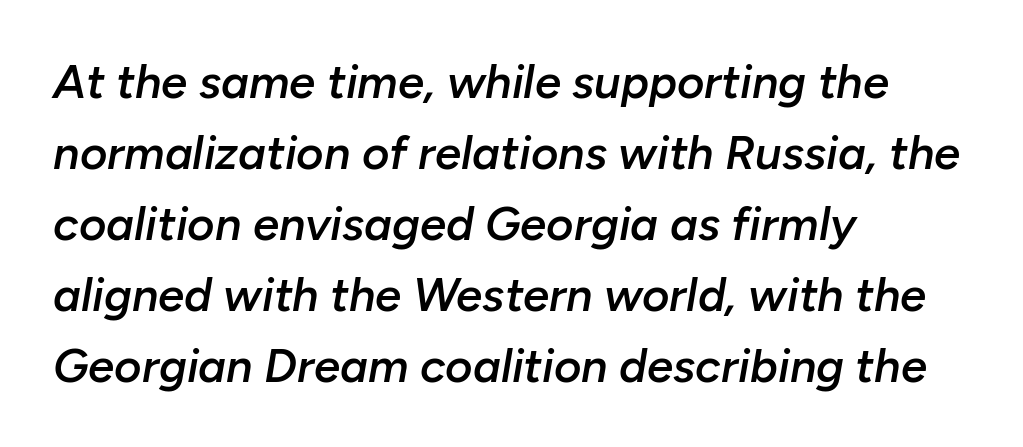
When letters slant like this, we call the style italic. A somewhat darkened texture: the type is semibold rather than bold. Has an underline been added? It has not. The horizontal fit of the characters is conventional and even.
